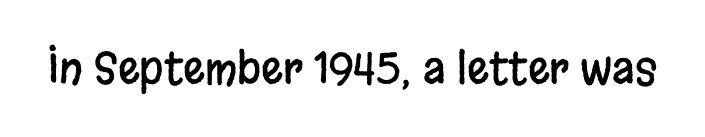
Inter-character spacing is left at the font's built-in metrics. A clean baseline with only descenders dipping below it. Note: no serifs on the glyphs. Posture: vertical.
